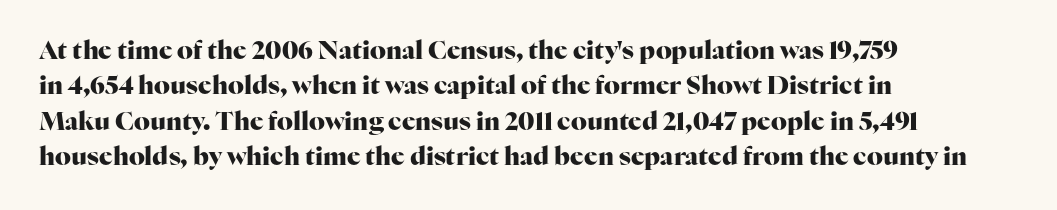
The strokes are fattened all the way to bold. Does the copy run flush right? No — it runs flush left. The face used here is rendered with its standard letterfit. Does the leading feel generous? No, just average. The typography opts for an upright posture over an oblique one.
